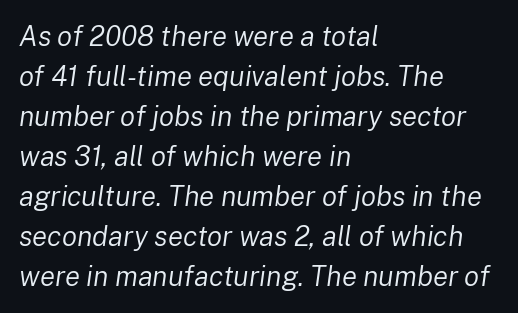
If you drew a ruler down the left edge, every line would touch it. Character widths vary here, with narrow letters taking less room than wide ones. These glyphs show unthickened strokes, regular width or finer. These lines sit exactly where default settings would place them. Observe the lean: these are italic letterforms.
